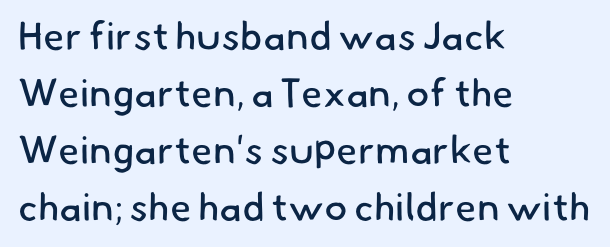
The image shows 39 px regular-weight sans-serif type; set left-aligned, normal line spacing (1.46x), normal letter spacing, not underlined; low stroke contrast and a small x-height.
